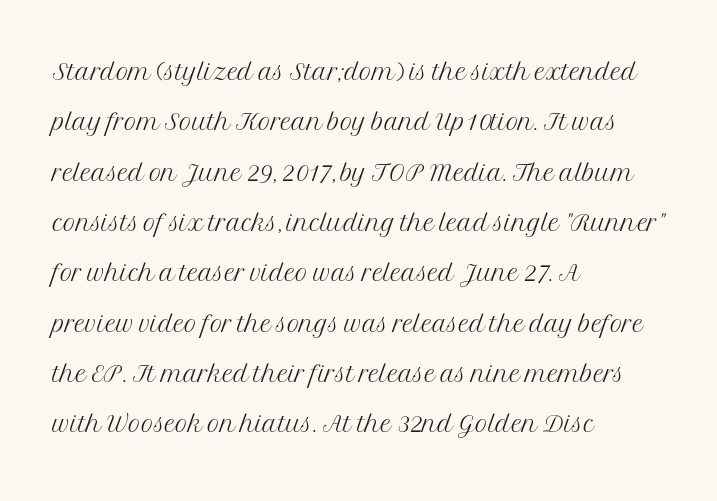
The image shows 34 px light serif type; set left-aligned, normal line spacing (1.48x), normal letter spacing, not underlined; medium stroke contrast and a medium x-height.
